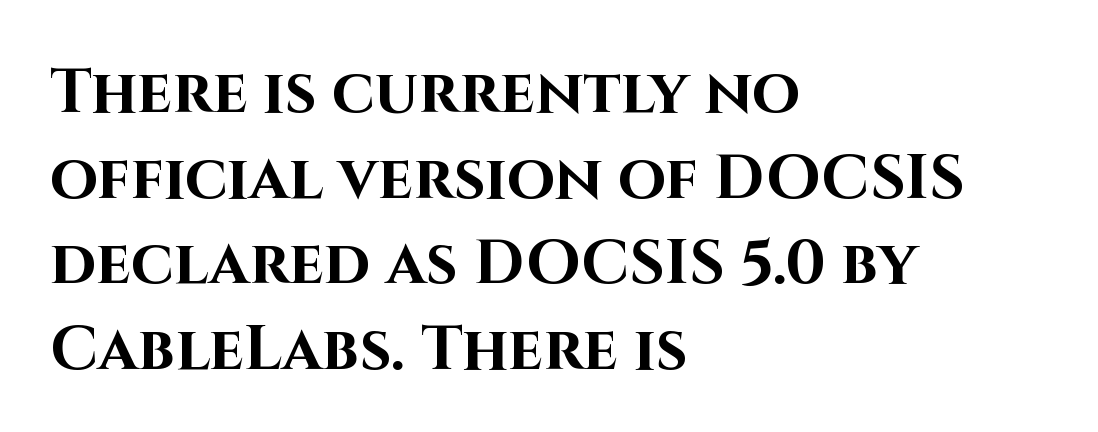
This sample is left-justified, so line endings fall wherever the words run out. The zone under the glyphs is completely vacant. The letters advance in unequal steps, a hallmark of proportional type. Rendered with straight, roman letterforms.
